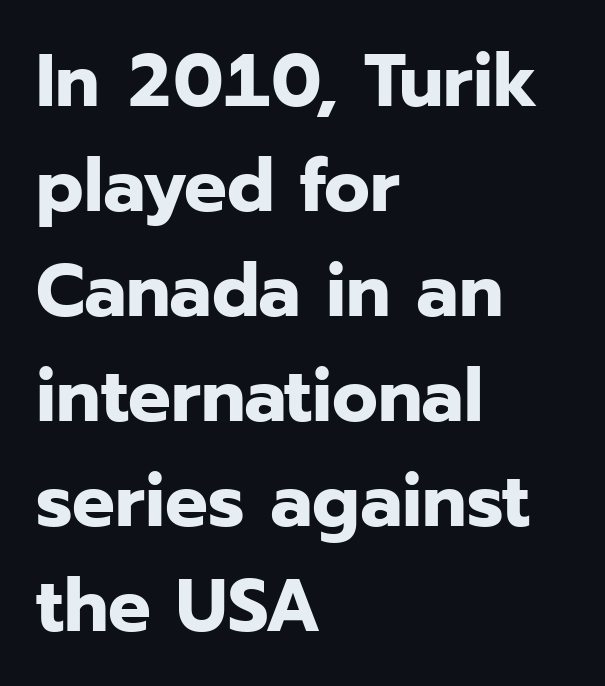
One-word summary of the alignment: left. The typesetting leans heavy: a genuine bold. You can tell it's not italic because the verticals are truly vertical. Observe the ordinary spacing: letters are neighbours, not strangers.
